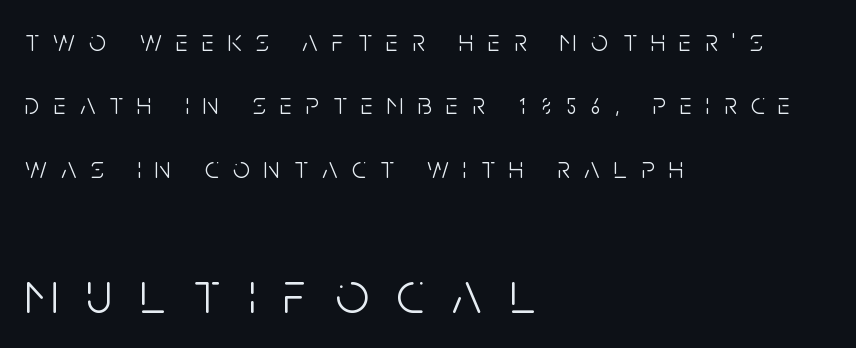
Q: Is the text bold? A: No.
Q: Is the text italic (slanted)? A: No, it is upright.
Q: Is the typeface a serif or a sans-serif typeface? A: Sans-serif.
Q: Is the text underlined? A: No.
Q: How is the paragraph aligned? A: Left-aligned.
Q: Is the spacing between letters normal or unusually wide? A: Unusually wide.
Q: Is the spacing between lines tight, normal or loose? A: Loose.
Q: Which block of text is set in a larger size, the first (top) or the second (bottom)? A: The second (bottom) one.
Q: Width (condensed, normal, or wide)? A: Condensed.
Q: Stroke contrast? A: Low.
Q: x-height? A: Large.
Q: Monospaced? A: No.
